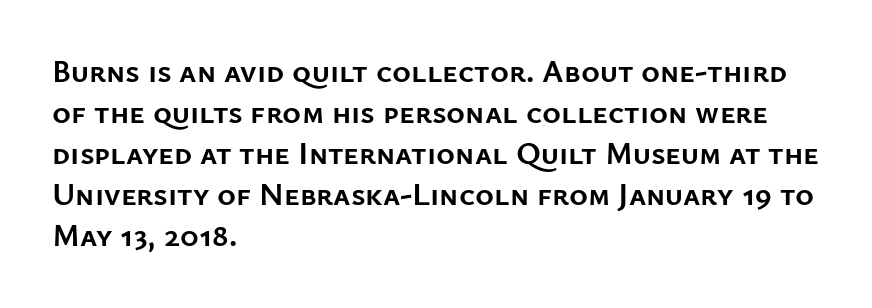
The image shows 32 px semibold sans-serif type, upright; set left-aligned, normal line spacing (1.28x), normal letter spacing, not underlined; low stroke contrast and a medium x-height.
